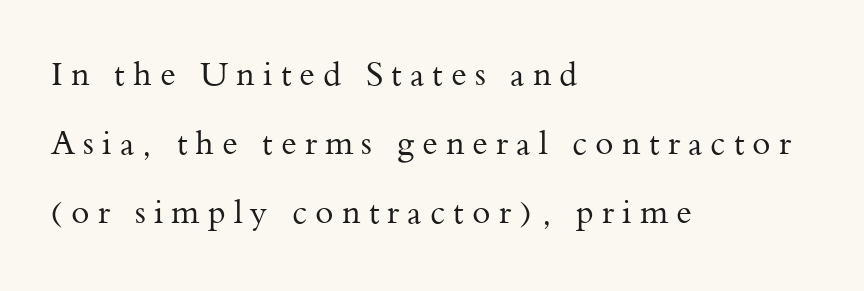
Do the letters lean? They stand straight. In terms of letterform style, serifs are clearly present. The leading is generous, giving the passage an open texture. A classic flush-left, rag-right setting is used for this passage. Between one letter and the next there's a generous, obvious gap. Glance below the letters and you will spot only blank space.
